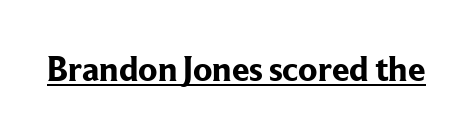
Q: Is the text bold? A: Yes.
Q: Is the text italic (slanted)? A: No, it is upright.
Q: Is the typeface a serif or a sans-serif typeface? A: Serif.
Q: Is the text underlined? A: Yes.
Q: Is the spacing between letters normal or unusually wide? A: Normal.
Q: Width (condensed, normal, or wide)? A: Normal.
Q: Stroke contrast? A: Low.
Q: x-height? A: Medium.
Q: Monospaced? A: No.
